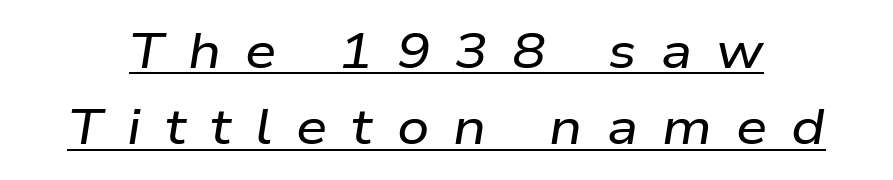
Q: Is the text italic (slanted)? A: Yes, it leans right by about 9 degrees.
Q: Is the text underlined? A: Yes.
Q: Is the spacing between letters normal or unusually wide? A: Unusually wide.
Q: Is the spacing between lines tight, normal or loose? A: Normal.
Q: Width (condensed, normal, or wide)? A: Wide.
Q: Stroke contrast? A: Low.
Q: x-height? A: Medium.
Q: Monospaced? A: No.
